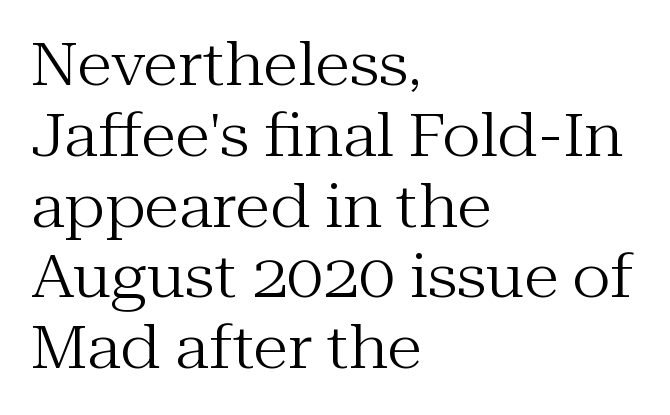
Posture: vertical. Inter-character spacing is left at the font's built-in metrics. Stems and bowls with no extra thickness — not bold. Quick note: underline off. Each letter keeps its own natural width here, so spacing adapts to shape. Does the copy run flush right? No — it runs flush left.
